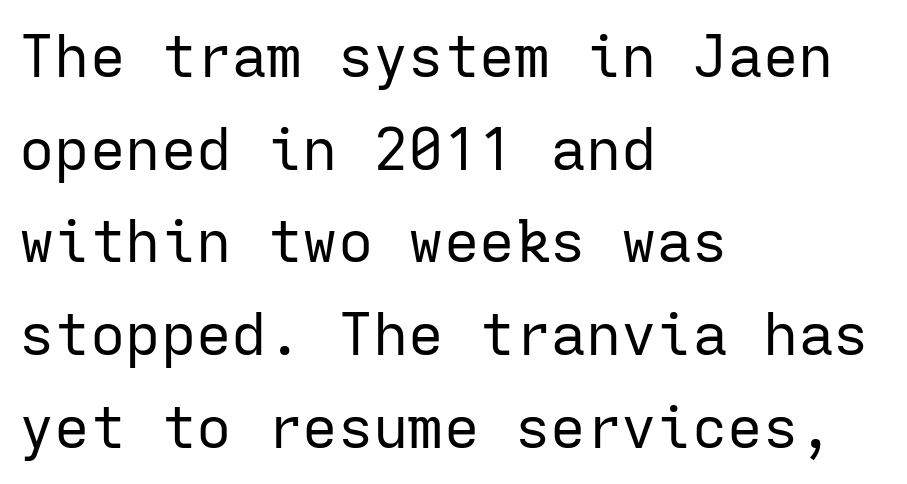
Q: Is the text bold? A: No.
Q: Is the text italic (slanted)? A: No, it is upright.
Q: Is the typeface a serif or a sans-serif typeface? A: Sans-serif.
Q: Is the text underlined? A: No.
Q: How is the paragraph aligned? A: Left-aligned.
Q: Is the spacing between letters normal or unusually wide? A: Normal.
Q: Is the spacing between lines tight, normal or loose? A: Normal.
Q: Width (condensed, normal, or wide)? A: Normal.
Q: Stroke contrast? A: Low.
Q: x-height? A: Medium.
Q: Monospaced? A: Yes.
